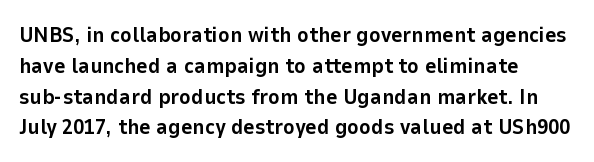
The image shows 22 px bold type, upright; set left-aligned, normal line spacing (1.4x), normal letter spacing, not underlined.
